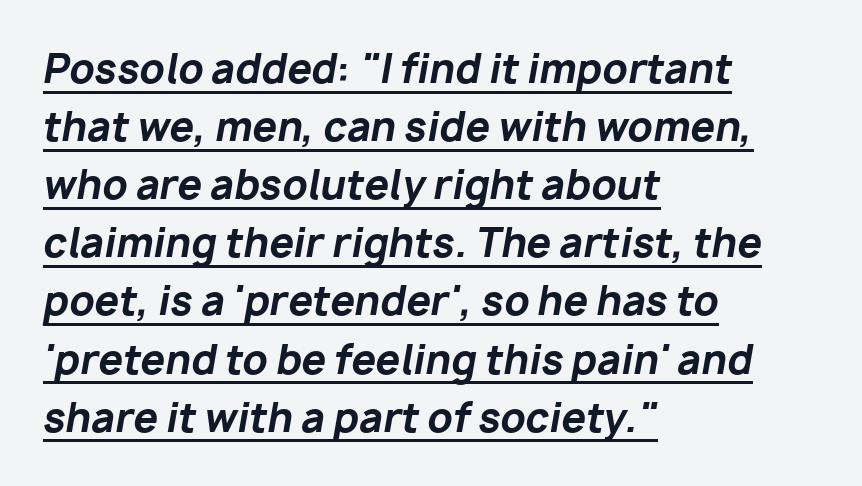
The block of text has a typical density, with ordinary space between rows. Every row of glyphs begins at an identical x-position on the left. In terms of letterspacing, this is plain default setting. The sample's only ornament is a line tracing under the words. Weight: bold. Posture: slanted.
